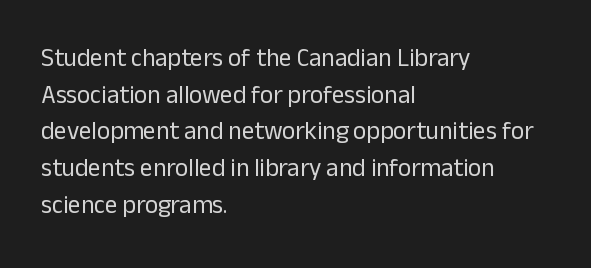
Weight: in the light-to-regular range. In CSS terms this would be text-align: left. The letters stand straight up with perfectly vertical stems. Each new line begins a customary step beneath the previous one. Characters follow at the spacing the type designer built in.
